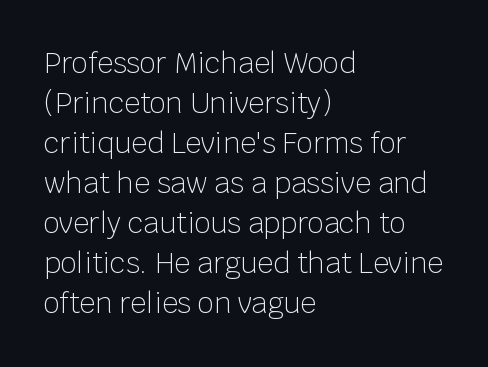
{"serif": "no", "italic": "no", "bold": "no", "weight": "light", "width": "normal", "stroke_contrast": "low", "x_height": "large", "monospaced": "no", "underline": "no", "align": "left", "line_spacing": "normal", "line_spacing_ratio": 1.43, "letter_spacing": "normal", "letter_spacing_em": 0.0, "glyph_px": 28}
